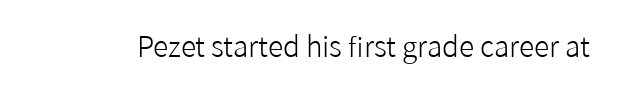
The image shows 28 px light sans-serif type, upright; set normal letter spacing, not underlined; low stroke contrast and a medium x-height.
